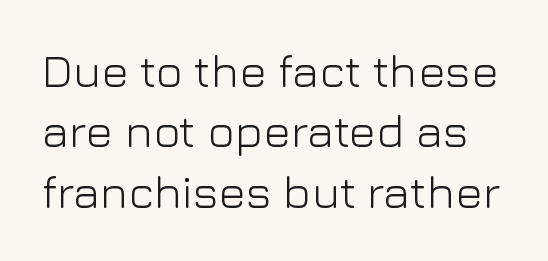
{"serif": "no", "italic": "no", "bold": "no", "weight": "light", "width": "normal", "stroke_contrast": "low", "x_height": "medium", "monospaced": "no", "underline": "no", "line_spacing": "normal", "line_spacing_ratio": 1.31, "letter_spacing": "normal", "letter_spacing_em": 0.0, "glyph_px": 46}
